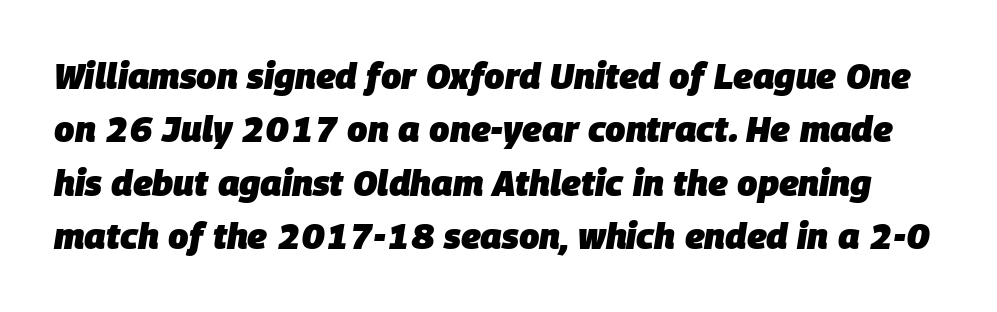
The designer left line spacing at the default. Descenders hang freely into open space. Characters are canted at an angle relative to the baseline's perpendicular. The rendering uses natural spacing where letterforms have individual widths. The rendering uses a bold face; every stroke is thick and dark.
